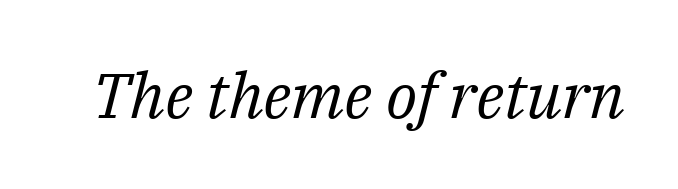
The image shows 63 px regular-weight serif type, italic (leaning right); set normal letter spacing, not underlined; medium stroke contrast and a medium x-height.
